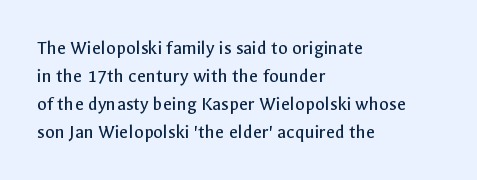
Q: Is the text bold? A: No.
Q: Is the text italic (slanted)? A: No, it is upright.
Q: Is the text underlined? A: No.
Q: How is the paragraph aligned? A: Left-aligned.
Q: Is the spacing between letters normal or unusually wide? A: Normal.
Q: Is the spacing between lines tight, normal or loose? A: Normal.
